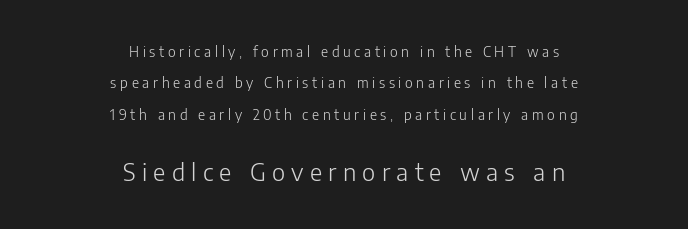
A clean baseline with only descenders dipping below it. The lines are quadded center. Vertical strokes here are truly vertical. Bold? No — there's no thickening of the strokes.
